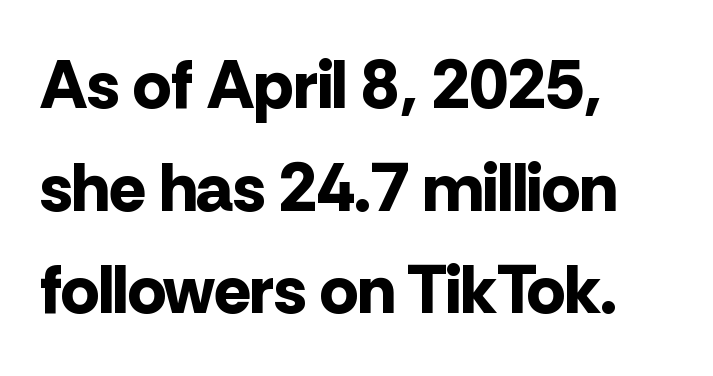
Q: Is the text bold? A: Yes.
Q: Is the text italic (slanted)? A: No, it is upright.
Q: Is the typeface a serif or a sans-serif typeface? A: Sans-serif.
Q: Is the text underlined? A: No.
Q: How is the paragraph aligned? A: Left-aligned.
Q: Is the spacing between letters normal or unusually wide? A: Normal.
Q: Is the spacing between lines tight, normal or loose? A: Normal.
Q: Width (condensed, normal, or wide)? A: Normal.
Q: Stroke contrast? A: Low.
Q: x-height? A: Medium.
Q: Monospaced? A: No.
